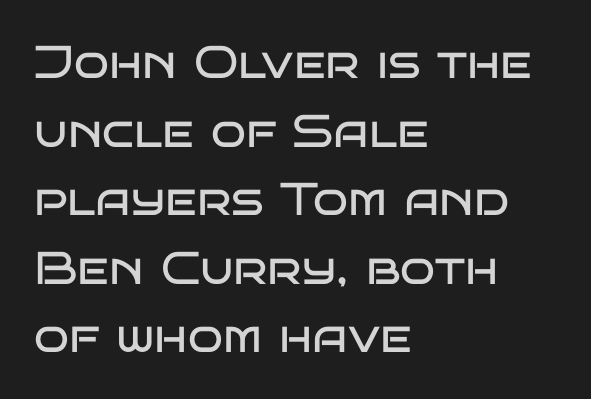
Q: Is the text bold? A: No.
Q: Is the text italic (slanted)? A: No, it is upright.
Q: Is the typeface a serif or a sans-serif typeface? A: Sans-serif.
Q: Is the text underlined? A: No.
Q: How is the paragraph aligned? A: Left-aligned.
Q: Is the spacing between letters normal or unusually wide? A: Normal.
Q: Is the spacing between lines tight, normal or loose? A: Normal.
Q: Width (condensed, normal, or wide)? A: Wide.
Q: Stroke contrast? A: Low.
Q: x-height? A: Large.
Q: Monospaced? A: No.
